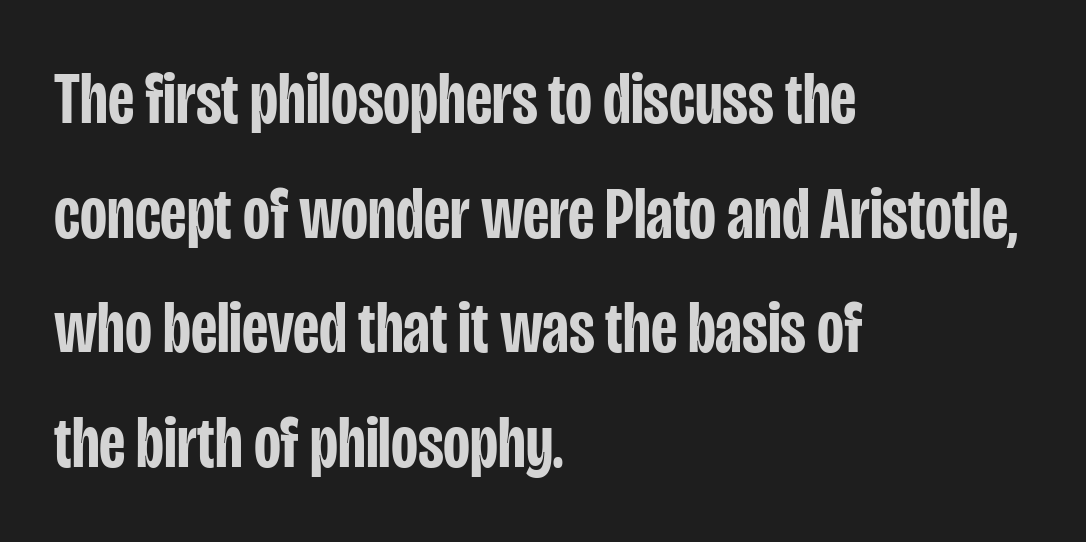
The face used here is rendered with its standard letterfit. The rendering uses natural spacing where letterforms have individual widths. The leading is moderate, giving the passage an even texture. Type without underlining. Each line starts at the same left margin while the right side varies. Is this a sans? Yes — the strokes have no serifs.
